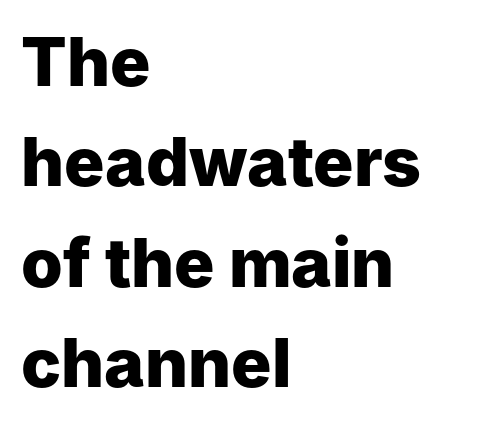
{"serif": "no", "italic": "no", "bold": "yes", "weight": "heavy", "width": "normal", "stroke_contrast": "low", "x_height": "medium", "monospaced": "no", "underline": "no", "align": "left", "line_spacing": "normal", "line_spacing_ratio": 1.5, "letter_spacing": "normal", "letter_spacing_em": 0.0, "glyph_px": 67}
